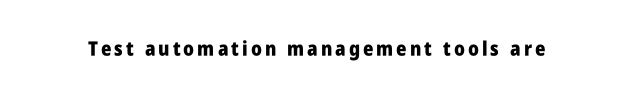
{"italic": "no", "bold": "yes", "underline": "no", "glyph_px": 20}
